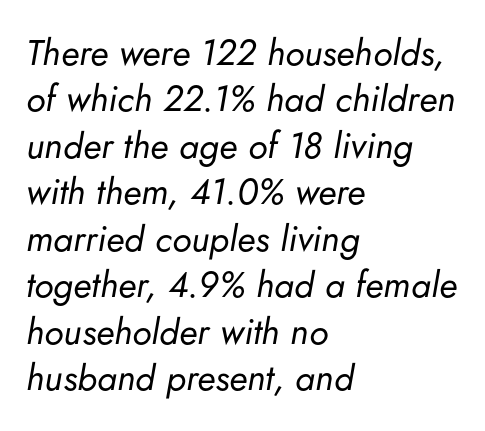
{"italic": "yes", "lean": "right", "slant_degrees": 5, "bold": "no", "weight": "regular", "width": "normal", "stroke_contrast": "low", "x_height": "small", "monospaced": "no", "underline": "no", "align": "left", "line_spacing": "normal", "line_spacing_ratio": 1.29, "letter_spacing": "normal", "letter_spacing_em": 0.0, "glyph_px": 36}
